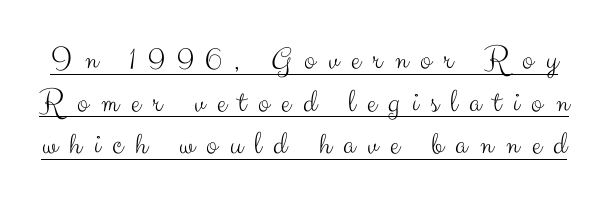
{"serif": "no", "bold": "no", "weight": "light", "width": "normal", "stroke_contrast": "medium", "x_height": "small", "monospaced": "no", "underline": "yes", "line_spacing": "normal", "line_spacing_ratio": 1.29, "letter_spacing": "wide", "letter_spacing_em": 0.37, "glyph_px": 33}
